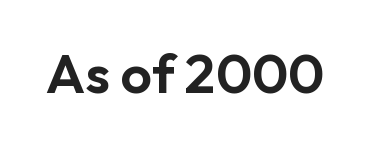
Q: Is the text italic (slanted)? A: No, it is upright.
Q: Is the typeface a serif or a sans-serif typeface? A: Sans-serif.
Q: Is the text underlined? A: No.
Q: Is the spacing between letters normal or unusually wide? A: Normal.
Q: Width (condensed, normal, or wide)? A: Normal.
Q: Stroke contrast? A: Low.
Q: x-height? A: Medium.
Q: Monospaced? A: No.
